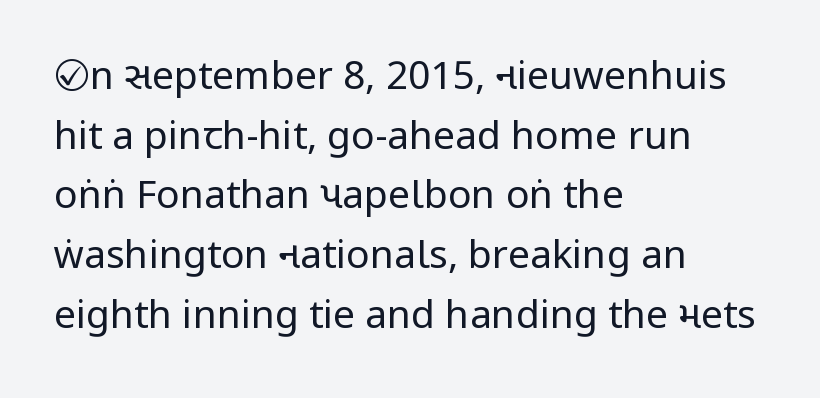
{"serif": "no", "italic": "no", "bold": "no", "weight": "regular", "width": "condensed", "stroke_contrast": "low", "x_height": "large", "monospaced": "no", "underline": "no", "align": "left", "line_spacing": "normal", "line_spacing_ratio": 1.53, "letter_spacing": "normal", "letter_spacing_em": 0.0, "glyph_px": 39}
